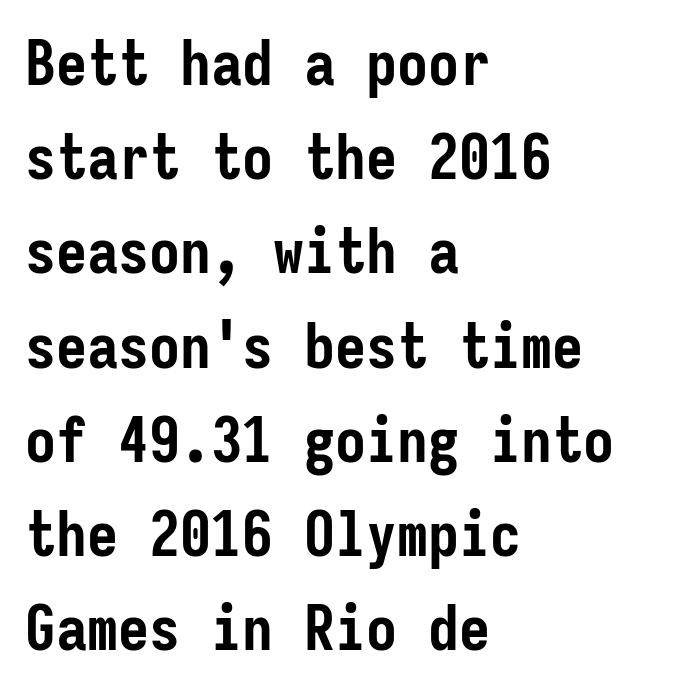
{"serif": "no", "italic": "no", "bold": "yes", "weight": "semibold", "width": "condensed", "stroke_contrast": "low", "x_height": "medium", "monospaced": "yes", "underline": "no", "align": "left", "line_spacing": "normal", "line_spacing_ratio": 1.52, "letter_spacing": "normal", "letter_spacing_em": 0.0, "glyph_px": 62}
